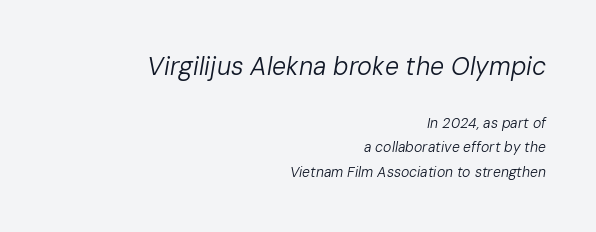
Q: Is the text bold? A: No.
Q: Is the text italic (slanted)? A: Yes, it leans right by about 10 degrees.
Q: Is the text underlined? A: No.
Q: How is the paragraph aligned? A: Right-aligned.
Q: Is the spacing between letters normal or unusually wide? A: Normal.
Q: Which block of text is set in a larger size, the first (top) or the second (bottom)? A: The first (top) one.
